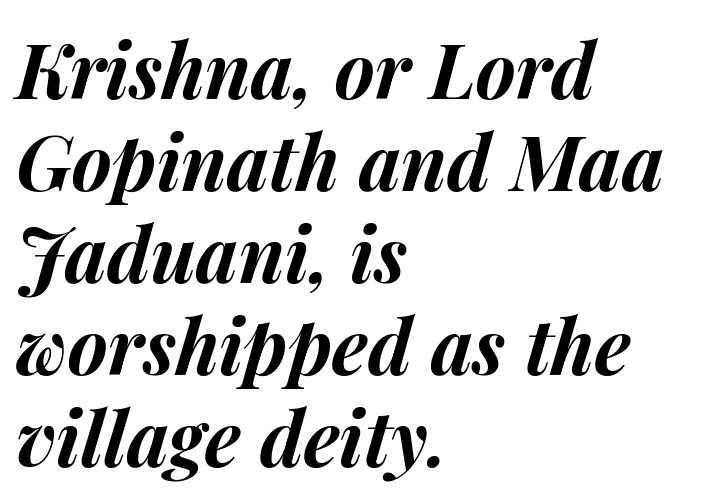
The image shows 76 px bold type, italic (leaning right); set left-aligned, line spacing 1.21x, normal letter spacing, not underlined; medium stroke contrast and a medium x-height.
